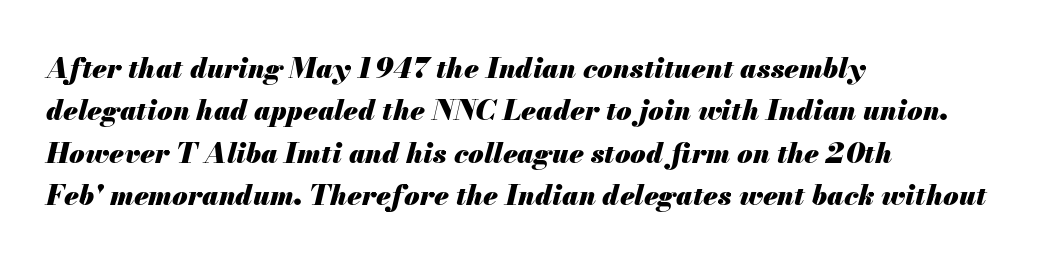
Q: Is the text bold? A: Yes.
Q: Is the text italic (slanted)? A: Yes, it leans right by about 13 degrees.
Q: Is the text underlined? A: No.
Q: How is the paragraph aligned? A: Left-aligned.
Q: Is the spacing between letters normal or unusually wide? A: Normal.
Q: Is the spacing between lines tight, normal or loose? A: Normal.
Q: Width (condensed, normal, or wide)? A: Normal.
Q: Stroke contrast? A: Medium.
Q: x-height? A: Small.
Q: Monospaced? A: No.
